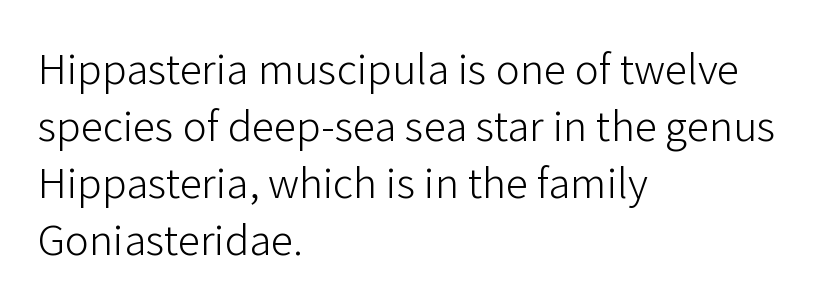
{"serif": "no", "italic": "no", "bold": "no", "weight": "light", "width": "normal", "stroke_contrast": "low", "x_height": "medium", "monospaced": "no", "underline": "no", "align": "left", "line_spacing": "normal", "line_spacing_ratio": 1.27, "letter_spacing": "normal", "letter_spacing_em": 0.0, "glyph_px": 45}
